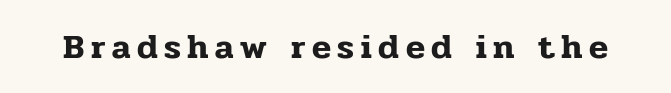
Q: Is the text italic (slanted)? A: No, it is upright.
Q: Is the typeface a serif or a sans-serif typeface? A: Serif.
Q: Is the text underlined? A: No.
Q: Width (condensed, normal, or wide)? A: Normal.
Q: Stroke contrast? A: Low.
Q: x-height? A: Medium.
Q: Monospaced? A: No.
